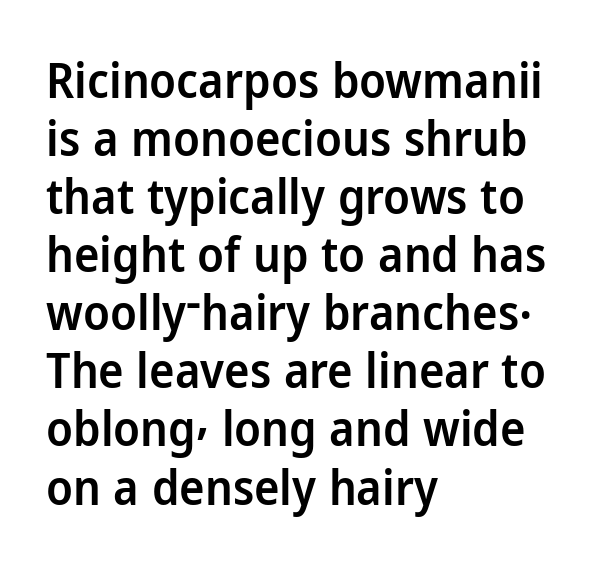
{"serif": "no", "italic": "no", "bold": "semi", "weight": "semibold", "width": "normal", "stroke_contrast": "low", "x_height": "medium", "monospaced": "no", "underline": "no", "align": "left", "line_spacing_ratio": 1.21, "letter_spacing": "normal", "letter_spacing_em": 0.0, "glyph_px": 48}
